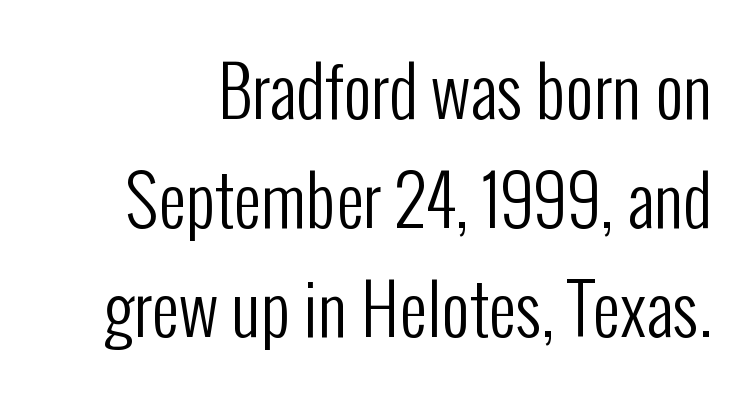
The image shows 69 px regular-weight, condensed sans-serif type, upright; set normal line spacing (1.58x), normal letter spacing, not underlined; low stroke contrast and a medium x-height.
